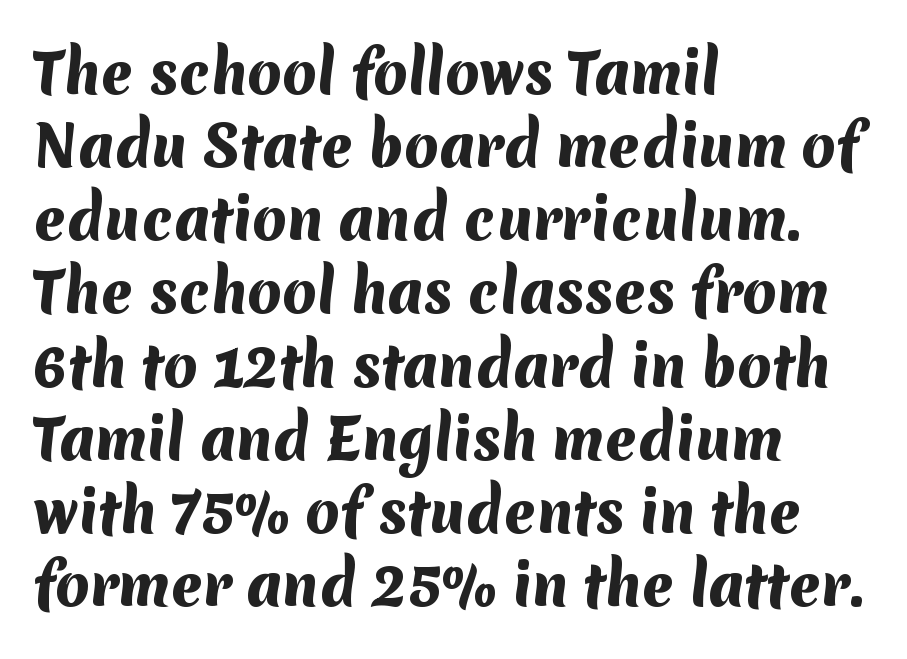
{"serif": "no", "bold": "yes", "weight": "heavy", "width": "normal", "stroke_contrast": "medium", "x_height": "medium", "monospaced": "no", "underline": "no", "align": "left", "line_spacing": "normal", "line_spacing_ratio": 1.33, "letter_spacing": "normal", "letter_spacing_em": 0.0, "glyph_px": 55}
